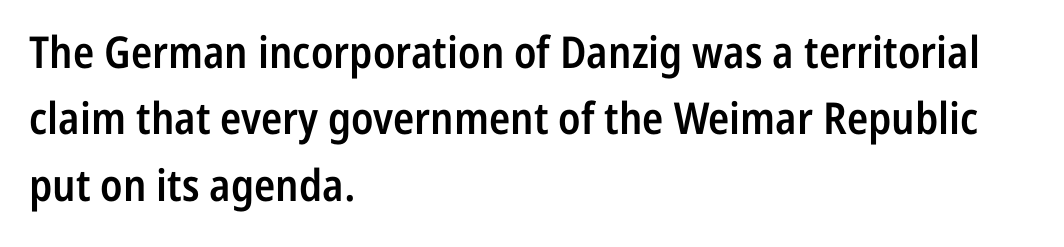
You can tell from the bare stems that sans-serif type was used. Normally led — the rows are evenly, conventionally spaced. The letters advance in unequal steps, a hallmark of proportional type. Observe the ordinary spacing: letters are neighbours, not strangers. I'd describe the lettering as semibold — firm but not a full bold.
